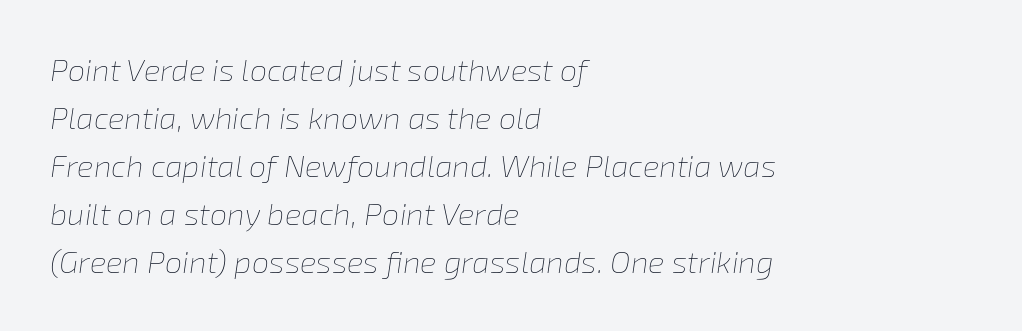
The image shows 31 px thin type, italic (leaning right); set left-aligned, normal line spacing (1.55x), normal letter spacing, not underlined; low stroke contrast and a medium x-height.
